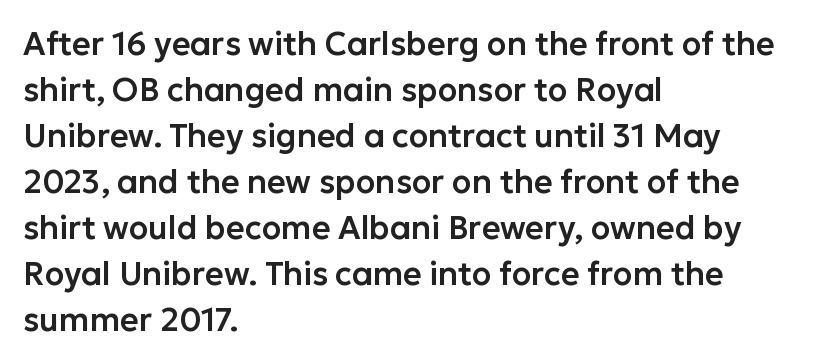
If you measured baseline to baseline, you'd find a middling distance. Characters remain perfectly vertical along every line. The text was rendered using a sans face with plain stroke endings. Is this a fixed-width face? No — the glyphs have proportional, varying widths. The specimen omits any rule beneath the text block's lines.
